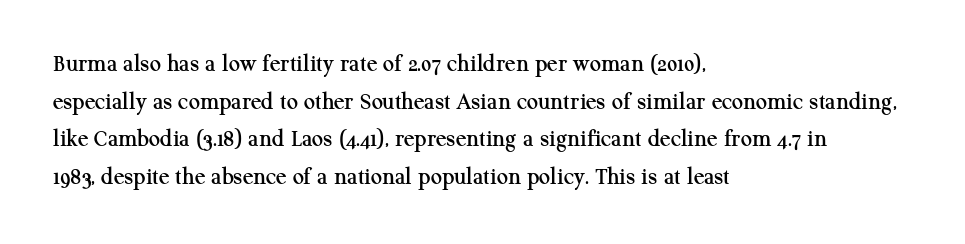
{"italic": "no", "underline": "no", "align": "left", "line_spacing": "normal", "line_spacing_ratio": 1.51, "letter_spacing": "normal", "letter_spacing_em": 0.0, "glyph_px": 25}
